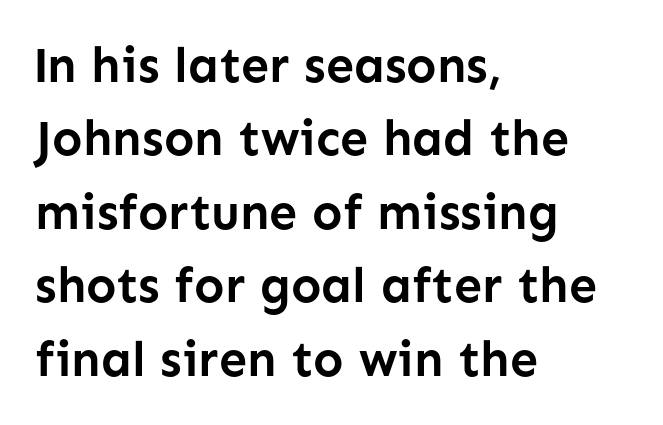
The words here are not underlined. Nope, not italic — everything's standing straight. Here the glyphs are tracked normally, forming tight word shapes. The letters are bold, with thick, heavy strokes. This rendering employs a face without finishing strokes, i.e., a sans-serif. The paragraph has a hard left edge and a soft right edge.
